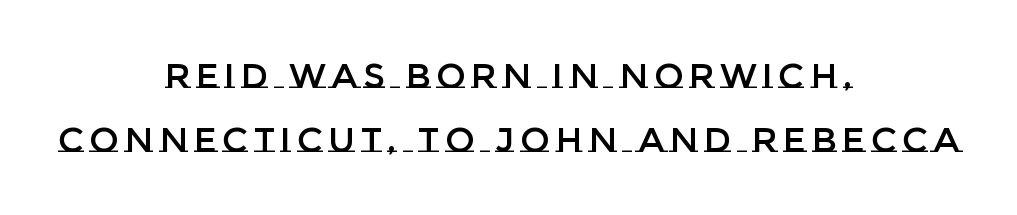
Q: Is the text italic (slanted)? A: No, it is upright.
Q: Is the text underlined? A: No.
Q: How is the paragraph aligned? A: Centered.
Q: Width (condensed, normal, or wide)? A: Normal.
Q: Stroke contrast? A: Low.
Q: x-height? A: Large.
Q: Monospaced? A: No.
